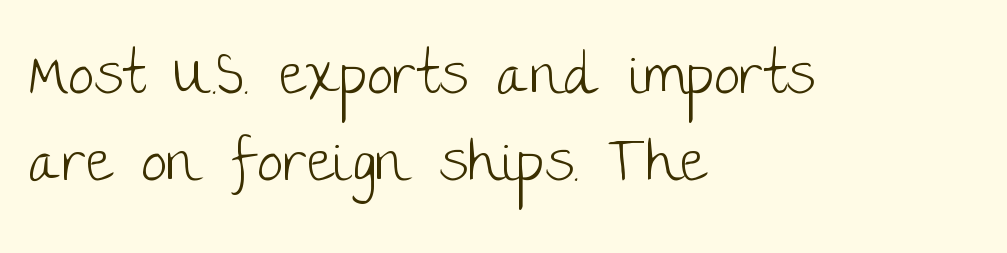
Q: Is the text bold? A: No.
Q: Is the text italic (slanted)? A: No, it is upright.
Q: Is the typeface a serif or a sans-serif typeface? A: Sans-serif.
Q: Is the text underlined? A: No.
Q: How is the paragraph aligned? A: Left-aligned.
Q: Is the spacing between letters normal or unusually wide? A: Normal.
Q: Is the spacing between lines tight, normal or loose? A: Normal.
Q: Width (condensed, normal, or wide)? A: Normal.
Q: Stroke contrast? A: Low.
Q: x-height? A: Large.
Q: Monospaced? A: No.
